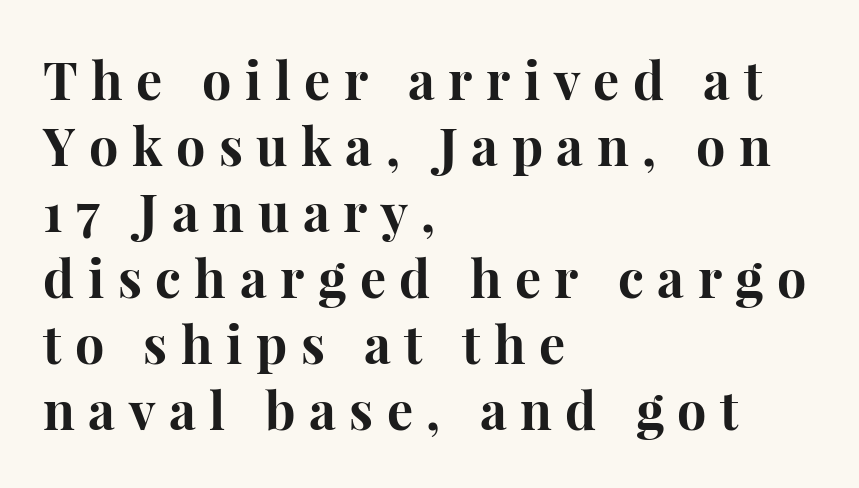
The image shows 52 px bold serif type, upright; set left-aligned, normal line spacing (1.27x), unusually wide letter spacing (+0.26 em), not underlined; high stroke contrast and a medium x-height.
